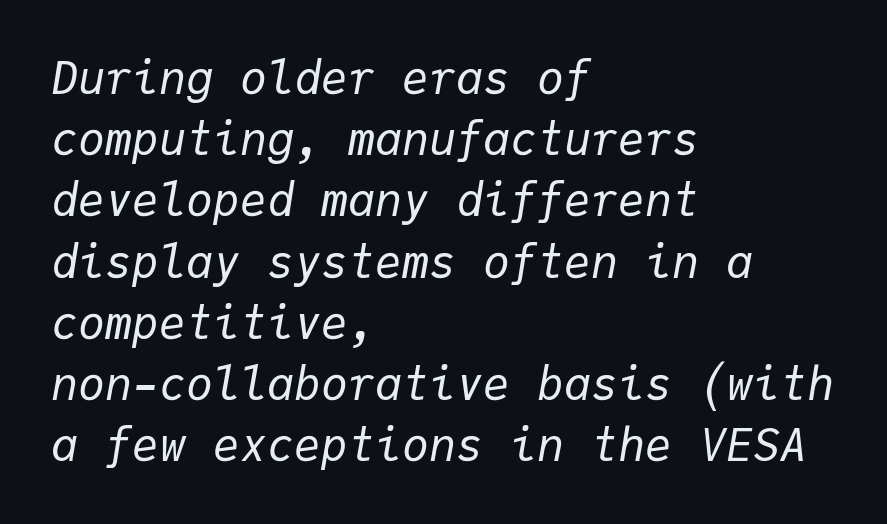
{"italic": "yes", "lean": "right", "slant_degrees": 9, "bold": "no", "weight": "regular", "width": "normal", "stroke_contrast": "low", "x_height": "medium", "monospaced": "yes", "underline": "no", "align": "left", "line_spacing": "normal", "line_spacing_ratio": 1.36, "letter_spacing": "normal", "letter_spacing_em": 0.0, "glyph_px": 45}
